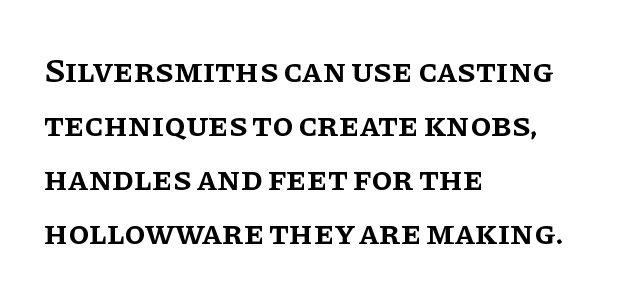
Here the designer chose a conventional face with non-uniform glyph widths. Honestly, the row spacing looks completely unremarkable. To sum up the face: it has serifs. A typesetter would mark this as roman, not italic. Just letters on the line, the space beneath them empty.
